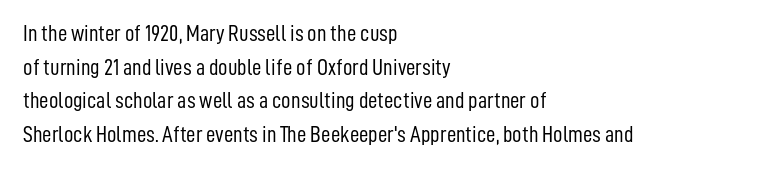
What stands out about the letter spacing? Nothing — it is the standard amount. Type without underlining. You can tell it's not italic because the verticals are truly vertical. Is there much room between lines? A standard amount, neither cramped nor airy.
